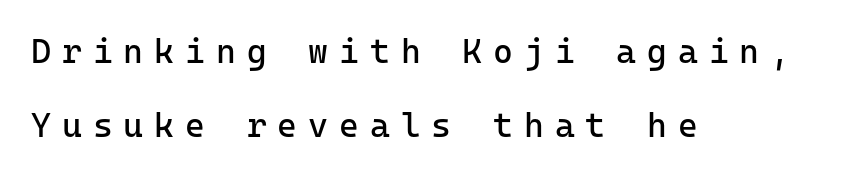
{"serif": "no", "italic": "no", "bold": "no", "weight": "regular", "width": "normal", "stroke_contrast": "low", "x_height": "medium", "monospaced": "yes", "underline": "no", "align": "left", "line_spacing": "loose", "line_spacing_ratio": 2.19, "letter_spacing": "wide", "letter_spacing_em": 0.32, "glyph_px": 34}
